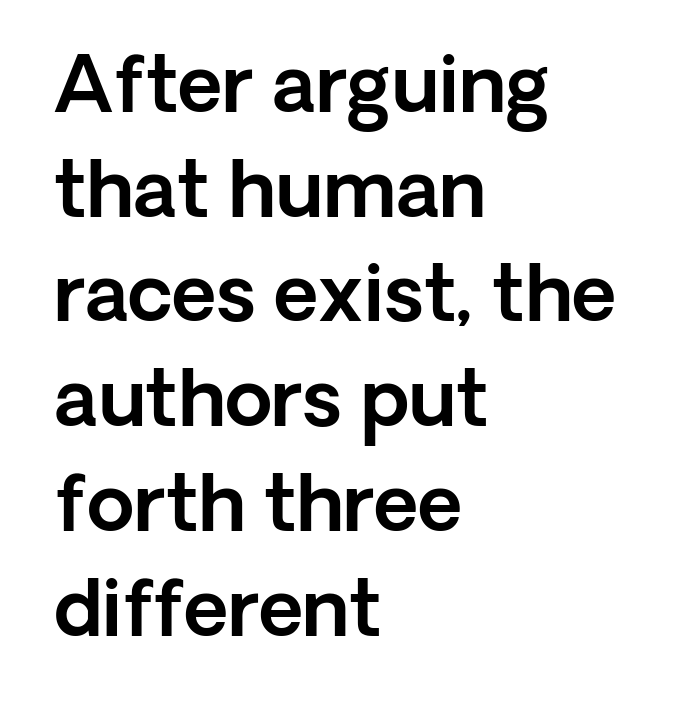
{"serif": "no", "italic": "no", "width": "normal", "x_height": "medium", "monospaced": "no", "underline": "no", "align": "left", "line_spacing": "normal", "line_spacing_ratio": 1.36, "letter_spacing": "normal", "letter_spacing_em": 0.0, "glyph_px": 77}
